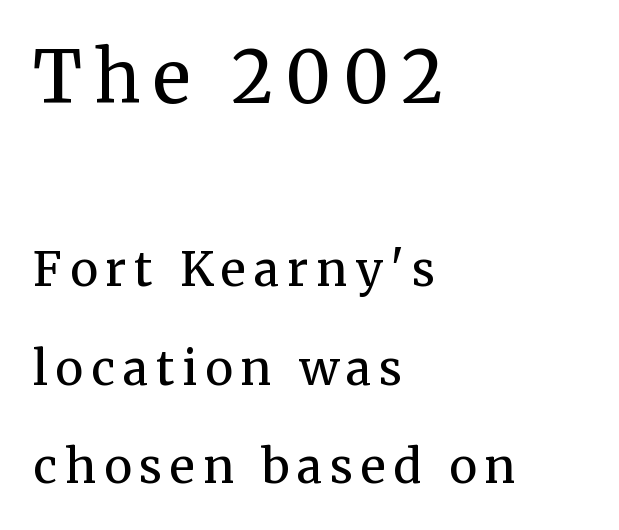
The image shows 71 px regular-weight serif type, upright; set left-aligned, loose line spacing (2.1x), not underlined; the first (top) block is 1.51x larger; medium stroke contrast and a medium x-height.
